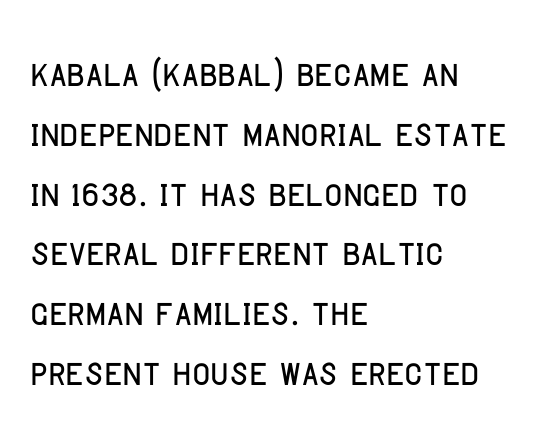
{"serif": "no", "italic": "no", "width": "condensed", "stroke_contrast": "low", "x_height": "large", "monospaced": "no", "underline": "no", "align": "left", "line_spacing_ratio": 1.22, "letter_spacing": "normal", "letter_spacing_em": 0.0, "glyph_px": 49}
